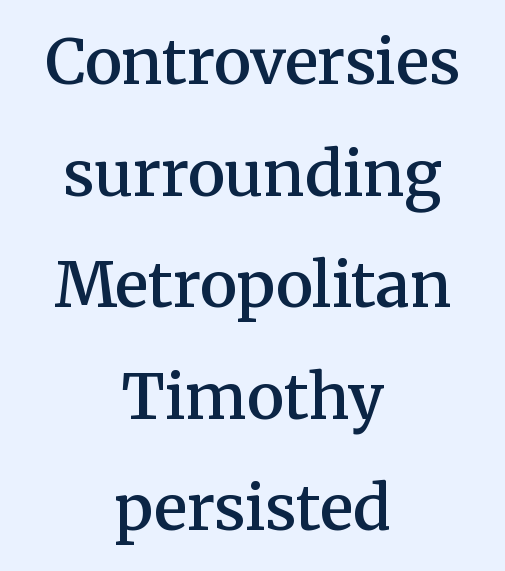
The image shows 62 px semibold serif type, upright; set centered, line spacing 1.8x, normal letter spacing, not underlined; medium stroke contrast and a medium x-height.
